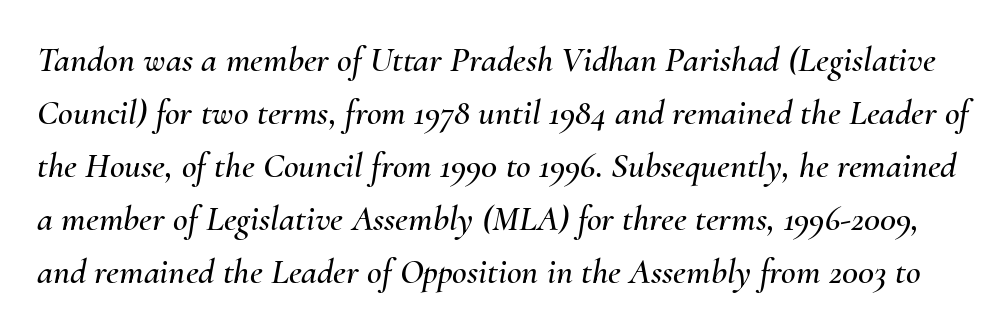
The image shows 36 px text type, italic (leaning right); set normal line spacing (1.47x), normal letter spacing, not underlined; medium stroke contrast and a small x-height.
